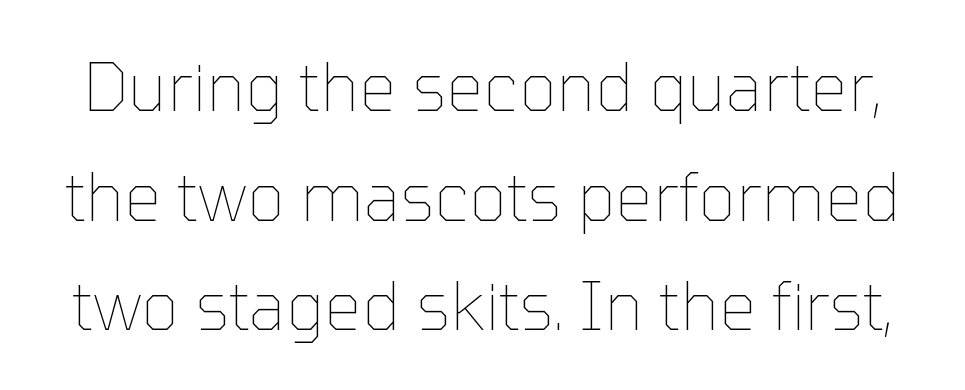
The image shows 66 px thin type, upright; set normal line spacing (1.66x), normal letter spacing, not underlined; low stroke contrast and a medium x-height.
